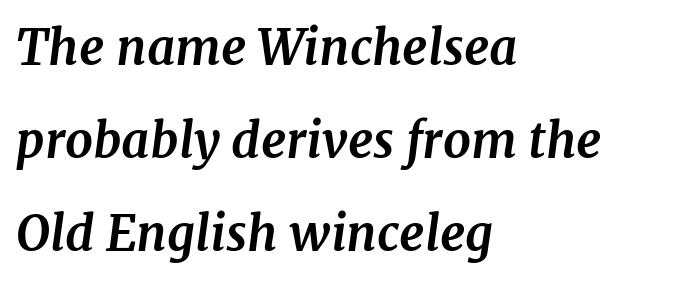
{"serif": "yes", "italic": "yes", "lean": "right", "slant_degrees": 7, "bold": "yes", "weight": "bold", "width": "normal", "stroke_contrast": "medium", "x_height": "medium", "monospaced": "no", "underline": "no", "align": "left", "line_spacing": "loose", "line_spacing_ratio": 1.9, "letter_spacing": "normal", "letter_spacing_em": 0.0, "glyph_px": 49}
